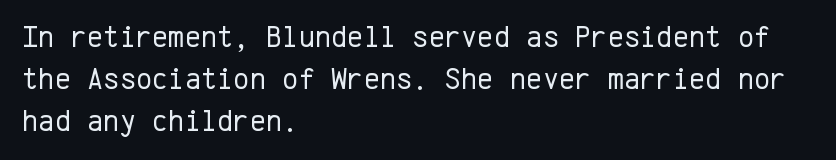
Evenly set lines give the paragraph a standard silhouette. This sample has the even, mechanical cadence of fixed-width lettering. Compared with a centered layout, this one pins lines to the left instead. The area under the type is left untouched. Every stem runs plumb, perpendicular to the baseline.
